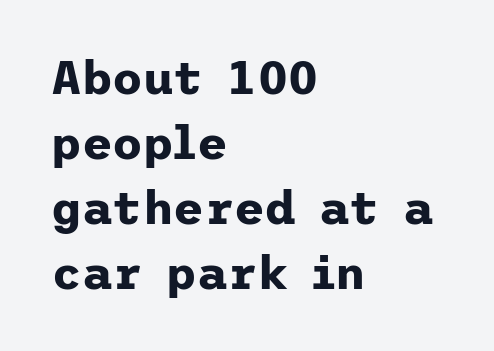
The image shows 47 px bold sans-serif type, upright; set left-aligned, normal line spacing (1.38x), normal letter spacing, not underlined; low stroke contrast and a medium x-height.
